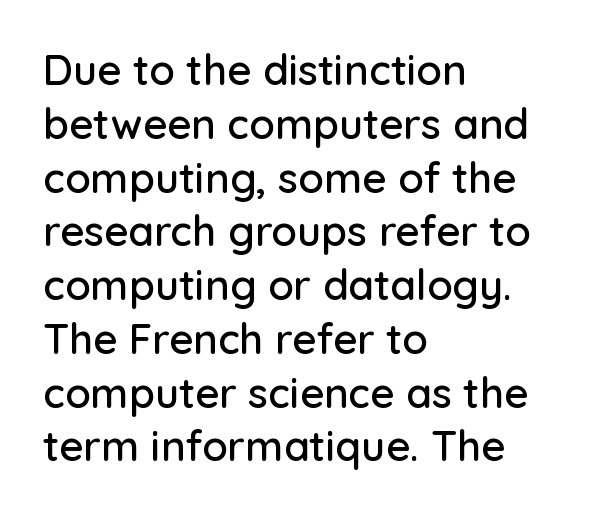
In terms of letterform style, serifs are entirely absent. The strip under each line holds only bare page. If you drew a ruler down the left edge, every line would touch it. Vertical strokes here are truly vertical.
